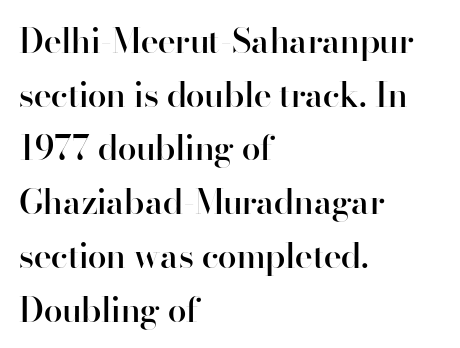
{"serif": "no", "italic": "no", "bold": "semi", "weight": "semibold", "width": "normal", "stroke_contrast": "high", "x_height": "small", "monospaced": "no", "underline": "no", "align": "left", "line_spacing": "normal", "line_spacing_ratio": 1.58, "letter_spacing": "normal", "letter_spacing_em": 0.0, "glyph_px": 34}
